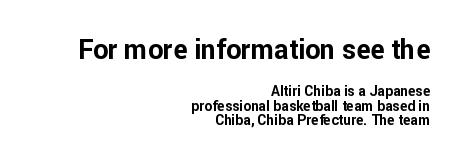
{"italic": "no", "bold": "yes", "underline": "no", "align": "right", "line_spacing": "tight", "line_spacing_ratio": 1.05, "letter_spacing": "normal", "letter_spacing_em": 0.0, "larger_block": "first", "size_ratio": 1.93, "glyph_px": 27}
